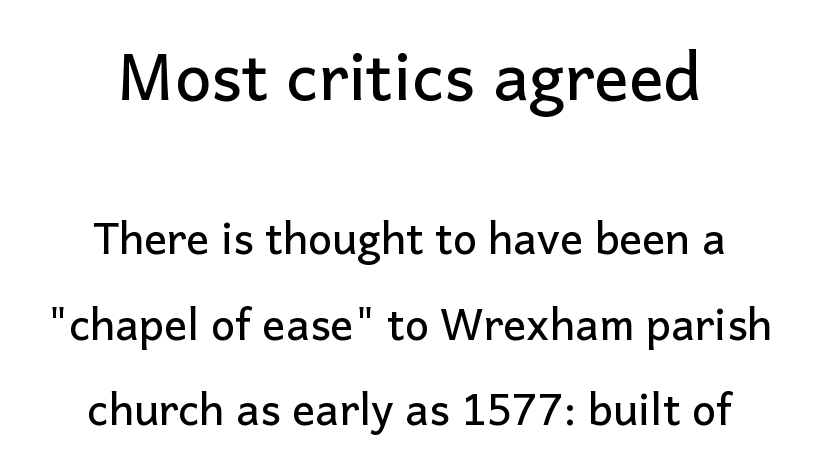
Short note: letters normally spaced. Widely set lines give the paragraph a tall, airy silhouette. These lines are rendered in a variable-pitch font. The font family rendered here belongs to the sans-serif group.
